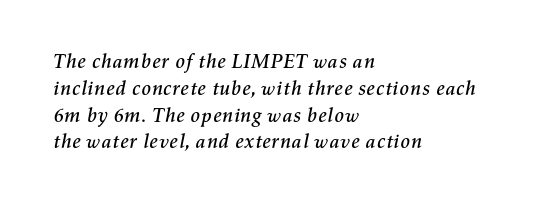
{"italic": "yes", "lean": "right", "slant_degrees": 11, "underline": "no", "align": "left", "line_spacing": "normal", "line_spacing_ratio": 1.34, "letter_spacing": "normal", "letter_spacing_em": 0.0, "glyph_px": 20}
